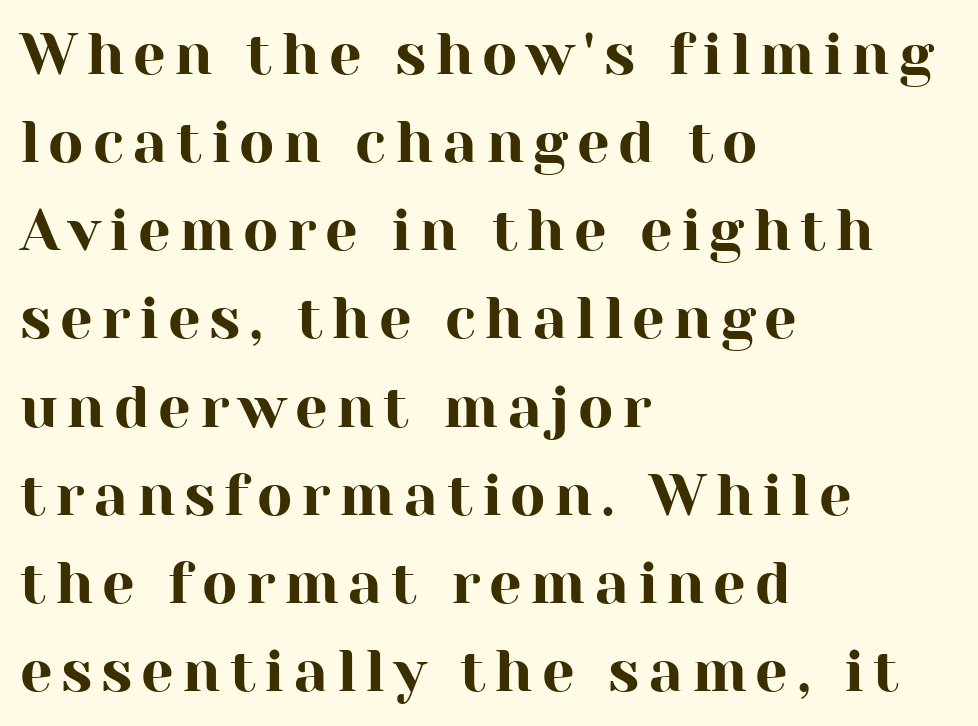
The image shows 58 px serif type, upright; set left-aligned, normal line spacing (1.52x), not underlined; high stroke contrast and a medium x-height.
